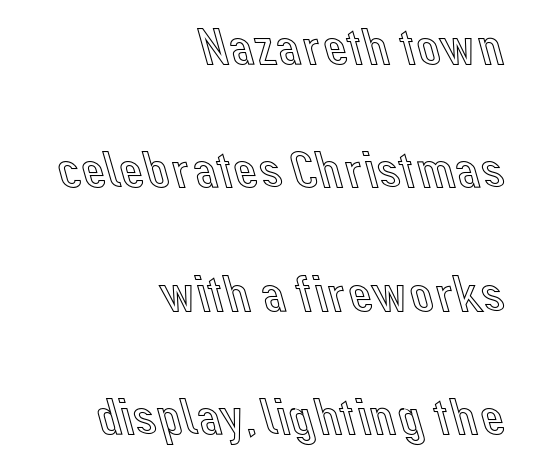
{"width": "normal", "x_height": "medium", "monospaced": "no", "underline": "no", "align": "right", "line_spacing": "loose", "line_spacing_ratio": 2.33, "letter_spacing": "normal", "letter_spacing_em": 0.0, "glyph_px": 53}
